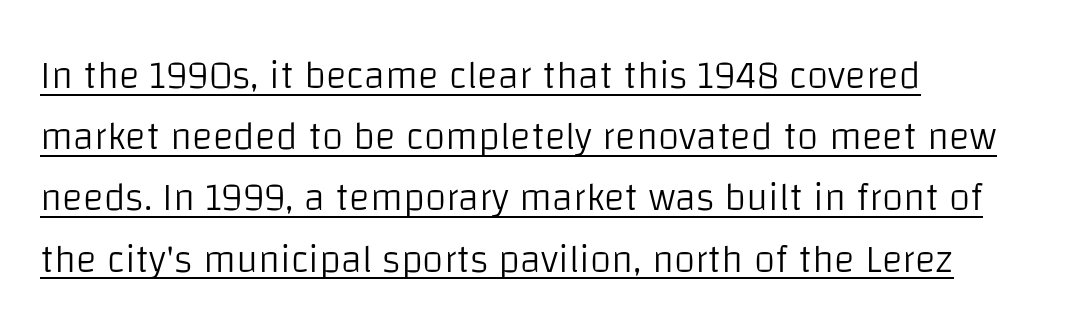
The typesetting does not lean heavy: it is not bold. The typesetter chose a ragged-right arrangement here. Is the letter spacing exaggerated? No — it looks like the ordinary default. Think of a printed novel: that variable character pitch is what you see here. The axis of the letterforms is exactly vertical.
